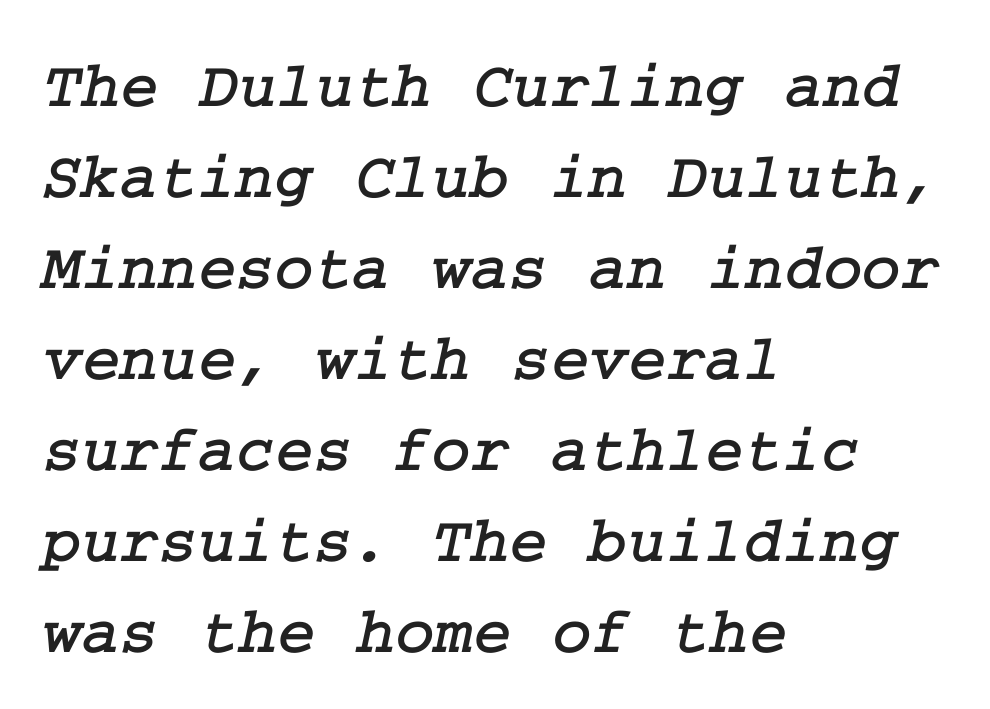
The image shows 66 px serif type; set left-aligned, normal line spacing (1.38x), normal letter spacing, not underlined; low stroke contrast and a medium x-height.
